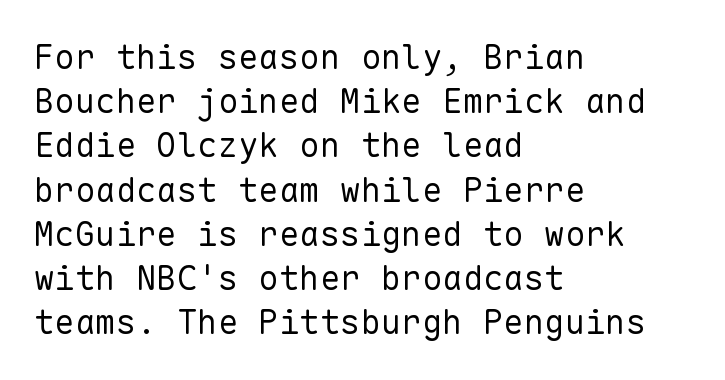
Q: Is the text bold? A: No.
Q: Is the text italic (slanted)? A: No, it is upright.
Q: Is the typeface a serif or a sans-serif typeface? A: Sans-serif.
Q: Is the text underlined? A: No.
Q: How is the paragraph aligned? A: Left-aligned.
Q: Is the spacing between letters normal or unusually wide? A: Normal.
Q: Is the spacing between lines tight, normal or loose? A: Normal.
Q: Width (condensed, normal, or wide)? A: Normal.
Q: Stroke contrast? A: Low.
Q: x-height? A: Medium.
Q: Monospaced? A: Yes.
